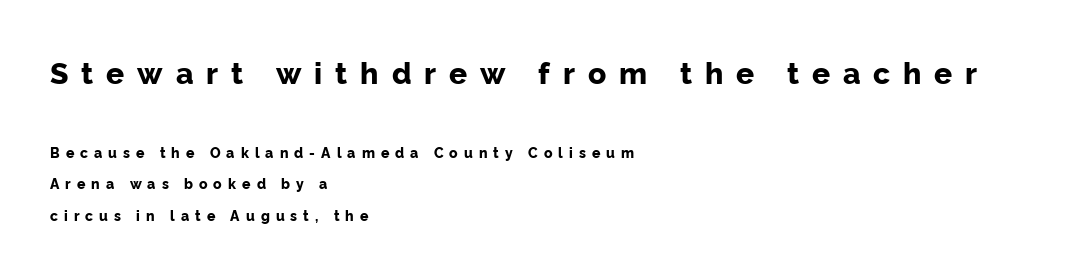
The image shows 30 px bold sans-serif type, upright; set left-aligned, loose line spacing (2.26x), unusually wide letter spacing (+0.43 em), not underlined; the first (top) block is 2.14x larger; low stroke contrast and a medium x-height.
